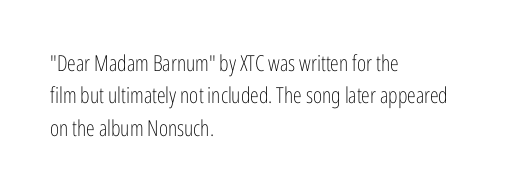
Does extra space separate the letters? No, they use regular spacing. Compared with a typical body face, this is equally light or lighter still. Casual observation: everything's shoved over to the left. This sample keeps an unexceptional amount of space between lines.
